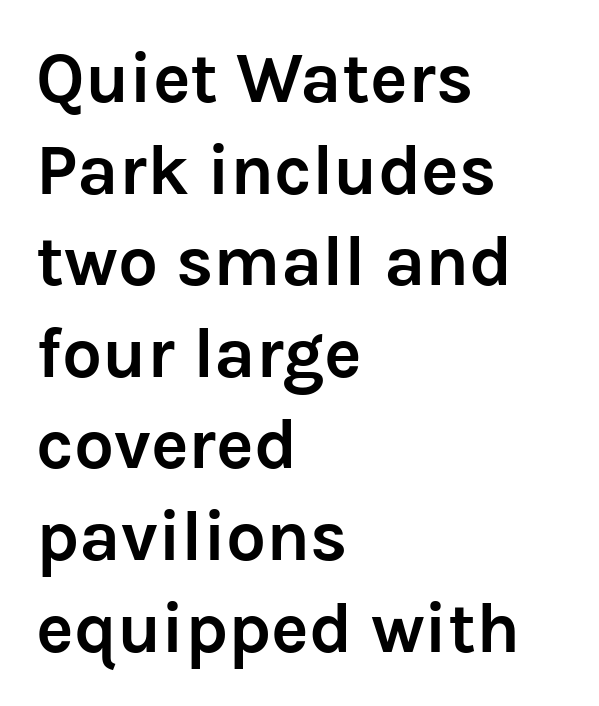
These lines stack with their left ends in a neat column. The line-height multiplier appears to be the usual default. Lines of text with bare space underneath. Tracking value appears to be zero — textbook default spacing. Note: no serifs on the glyphs. Look at the stroke-to-counter ratio: heavy, a bold.
